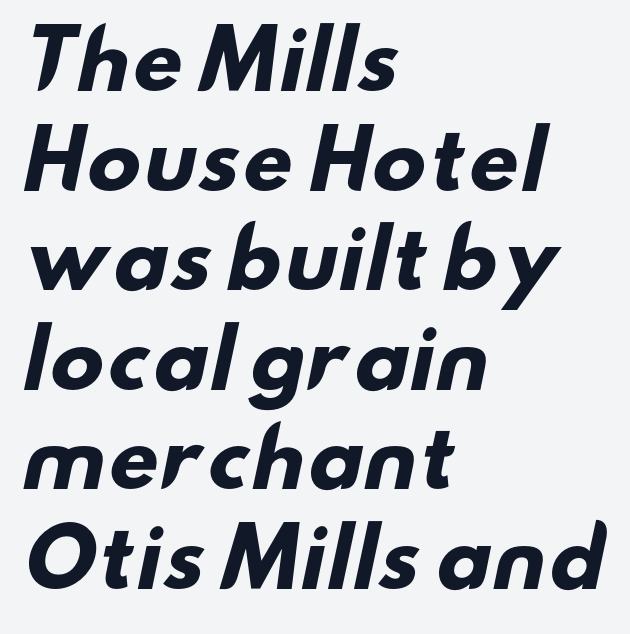
The image shows 79 px heavy, wide sans-serif type; set left-aligned, normal line spacing (1.26x), normal letter spacing, not underlined; low stroke contrast and a small x-height.
